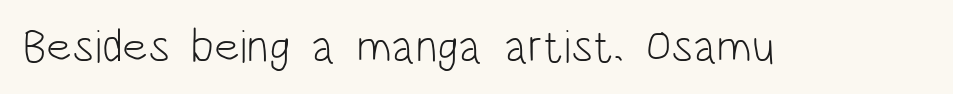
Anything drawn beneath the words? Only blank space. Heaviness? Minimal to ordinary, like unemphasized prose. The type family on display is of the sans-serif kind. You could not count columns in this text — the font is proportionally spaced. Every character sits straight up, as roman type does.
